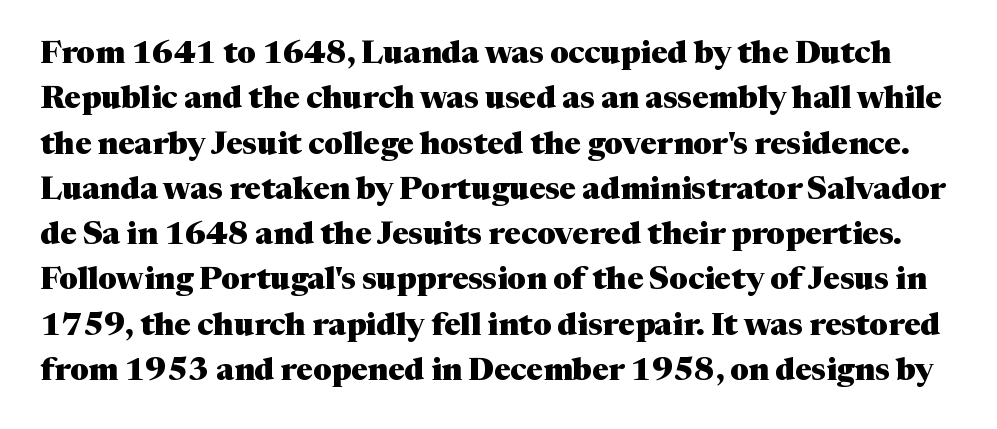
The rendering uses natural spacing where letterforms have individual widths. Does extra space separate the letters? No, they use regular spacing. Descenders are the only things crossing below the line. The passage shown is typeset with a serif family. Each new line begins a customary step beneath the previous one. Set as a true bold cut, around the 700 mark.
